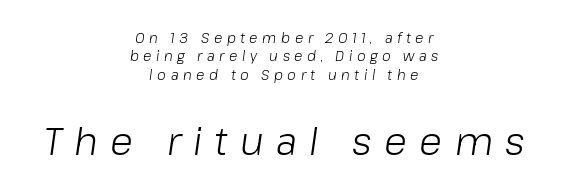
The image shows 38 px light type, italic (leaning right); set centered, normal line spacing (1.32x), unusually wide letter spacing (+0.32 em), not underlined; the second (bottom) block is 2.71x larger; low stroke contrast and a medium x-height.
